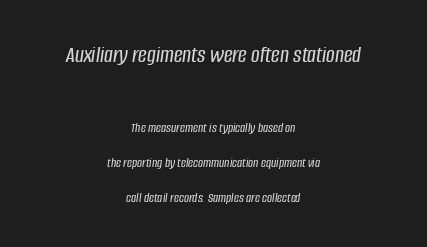
{"italic": "yes", "lean": "right", "slant_degrees": 8, "underline": "no", "align": "center", "line_spacing": "loose", "line_spacing_ratio": 2.49, "letter_spacing": "normal", "letter_spacing_em": 0.0, "larger_block": "first", "size_ratio": 1.71, "glyph_px": 24}
